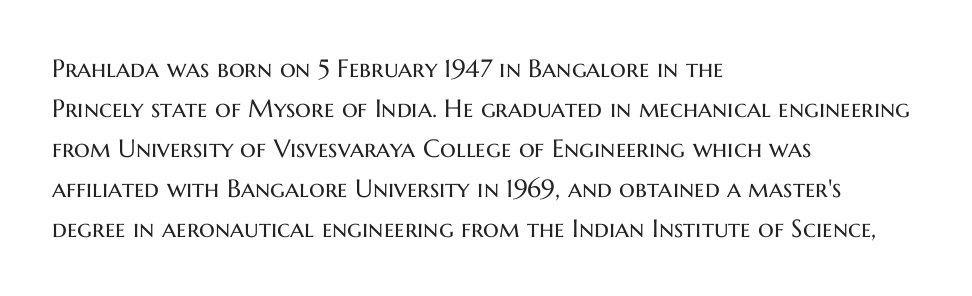
The image shows 25 px text type, upright; set left-aligned, normal line spacing (1.6x), normal letter spacing, not underlined.
